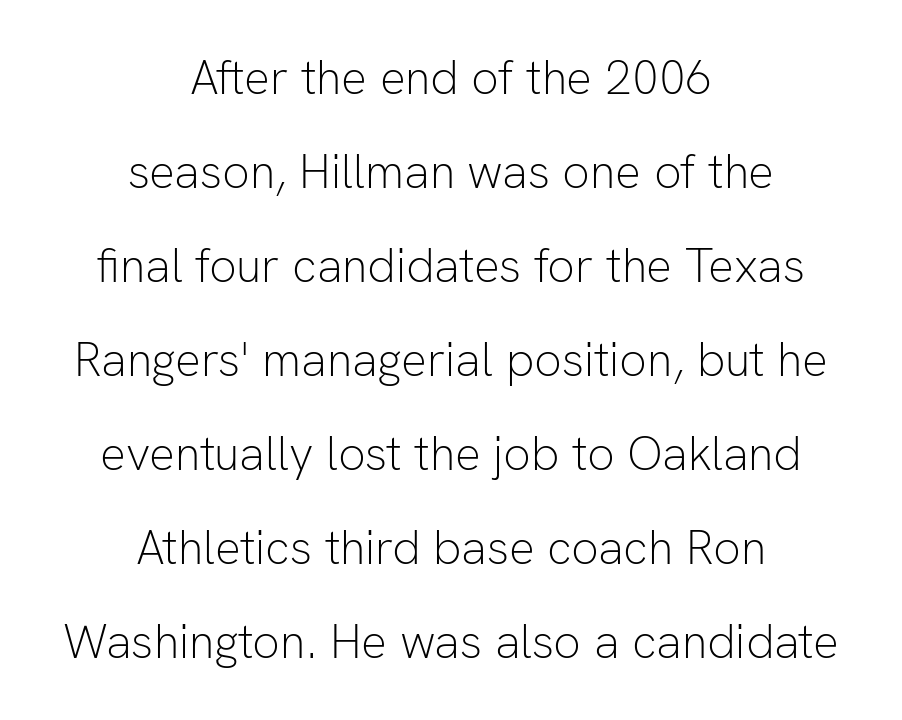
Q: Is the text bold? A: No.
Q: Is the text italic (slanted)? A: No, it is upright.
Q: Is the typeface a serif or a sans-serif typeface? A: Sans-serif.
Q: Is the text underlined? A: No.
Q: How is the paragraph aligned? A: Centered.
Q: Is the spacing between letters normal or unusually wide? A: Normal.
Q: Is the spacing between lines tight, normal or loose? A: Loose.
Q: Width (condensed, normal, or wide)? A: Normal.
Q: Stroke contrast? A: Low.
Q: x-height? A: Medium.
Q: Monospaced? A: No.
